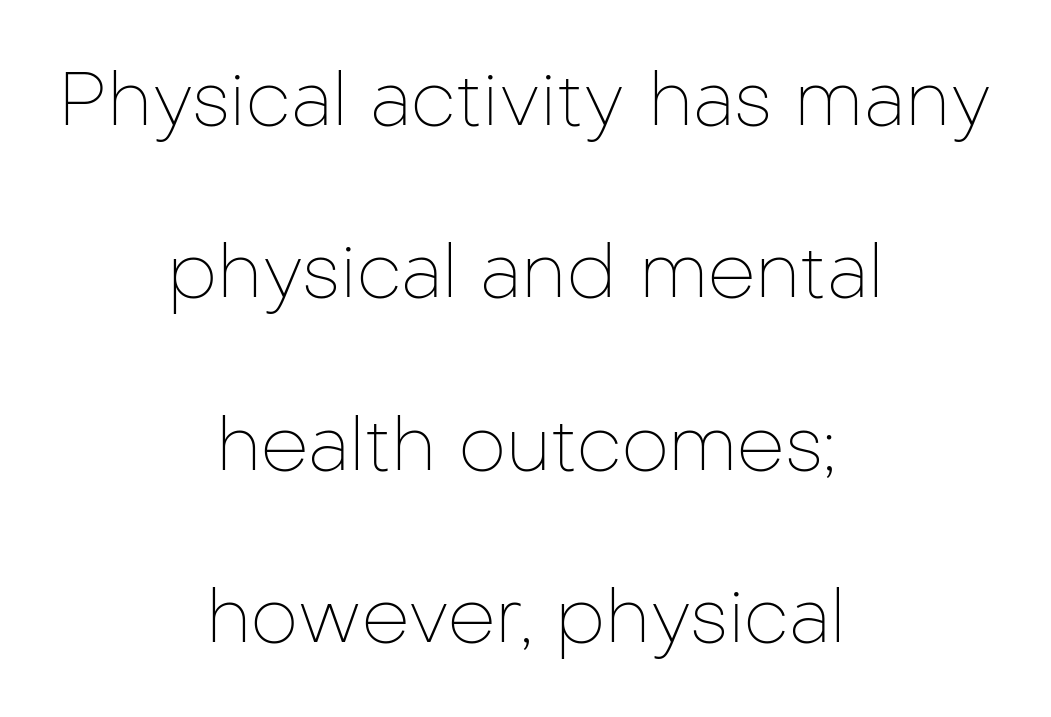
{"serif": "no", "italic": "no", "bold": "no", "weight": "thin", "width": "normal", "stroke_contrast": "low", "x_height": "medium", "monospaced": "no", "underline": "no", "align": "center", "line_spacing": "loose", "line_spacing_ratio": 2.3, "letter_spacing": "normal", "letter_spacing_em": 0.0, "glyph_px": 75}
